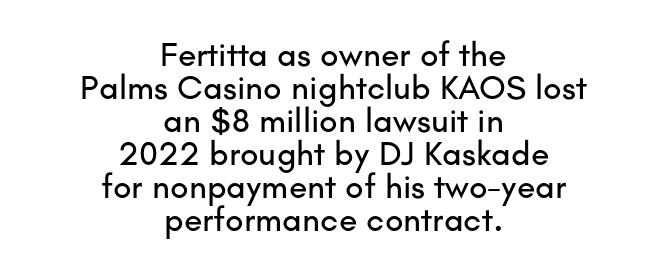
The image shows 34 px sans-serif type, upright; set centered, tight line spacing (0.97x), normal letter spacing, not underlined; low stroke contrast and a small x-height.
